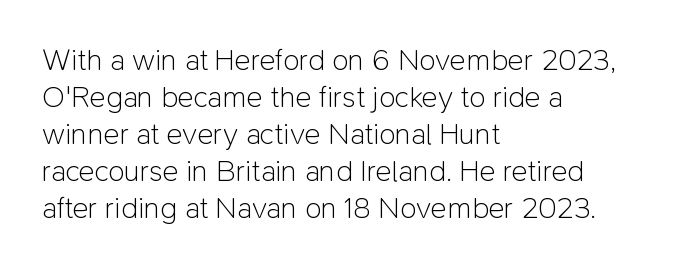
The image shows 30 px light sans-serif type, upright; set left-aligned, line spacing 1.23x, normal letter spacing, not underlined; low stroke contrast and a medium x-height.
